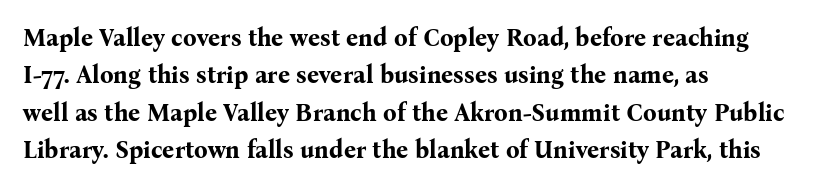
Underline: absent. Strokes here are thick enough to call this a true bold. This block has exactly the height ordinary leading produces. Standard letterfit; no display-style spreading of the glyphs. The lines are quadded left.
